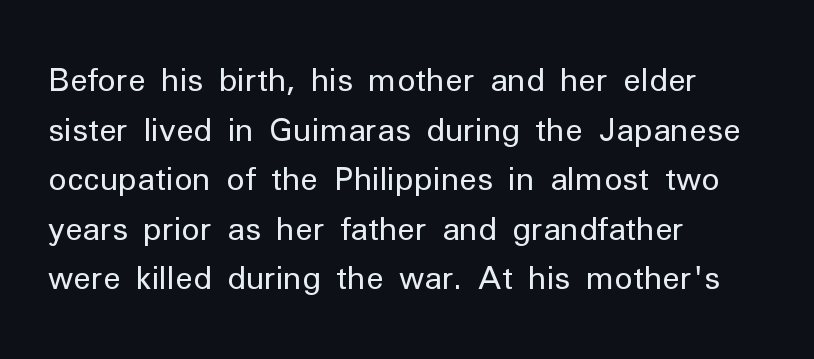
{"serif": "no", "italic": "no", "bold": "no", "weight": "regular", "width": "normal", "stroke_contrast": "low", "x_height": "medium", "monospaced": "no", "underline": "no", "align": "left", "line_spacing": "normal", "line_spacing_ratio": 1.6, "letter_spacing": "normal", "letter_spacing_em": 0.0, "glyph_px": 31}
